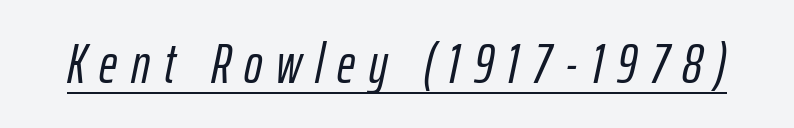
Quick note: underline on. Rendered with sloped, italic letterforms. The type is letterspaced generously, with wide tracking. The letters advance in unequal steps, a hallmark of proportional type.
